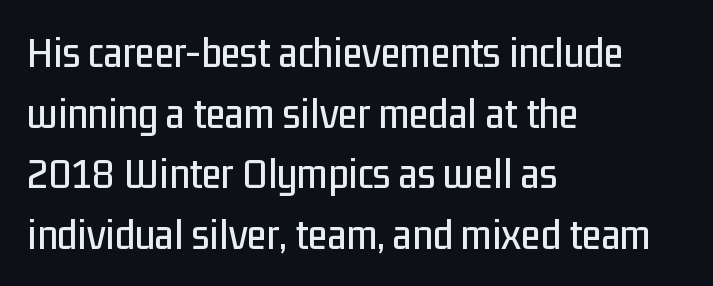
The image shows 45 px condensed sans-serif type, upright; set left-aligned, normal line spacing (1.35x), normal letter spacing, not underlined; low stroke contrast and a medium x-height.
